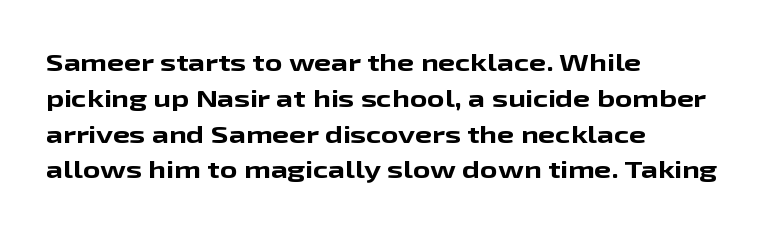
The image shows 24 px bold type, upright; set left-aligned, normal line spacing (1.49x), normal letter spacing, not underlined.
